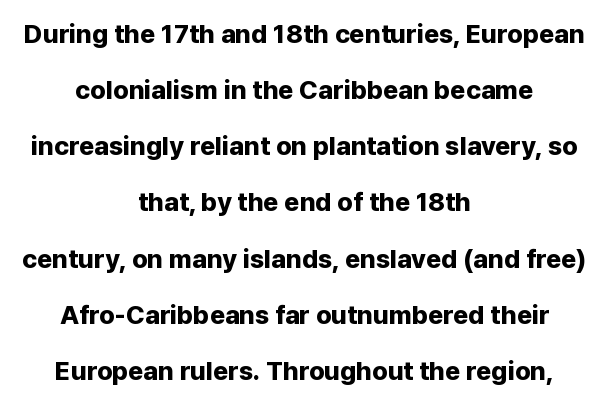
Each glyph is drawn with heavy, bold strokes. This rendering features lettering with no underline. Glyph-to-glyph distance matches everyday printed text. A typesetter would call this leading open, well beyond the default.
